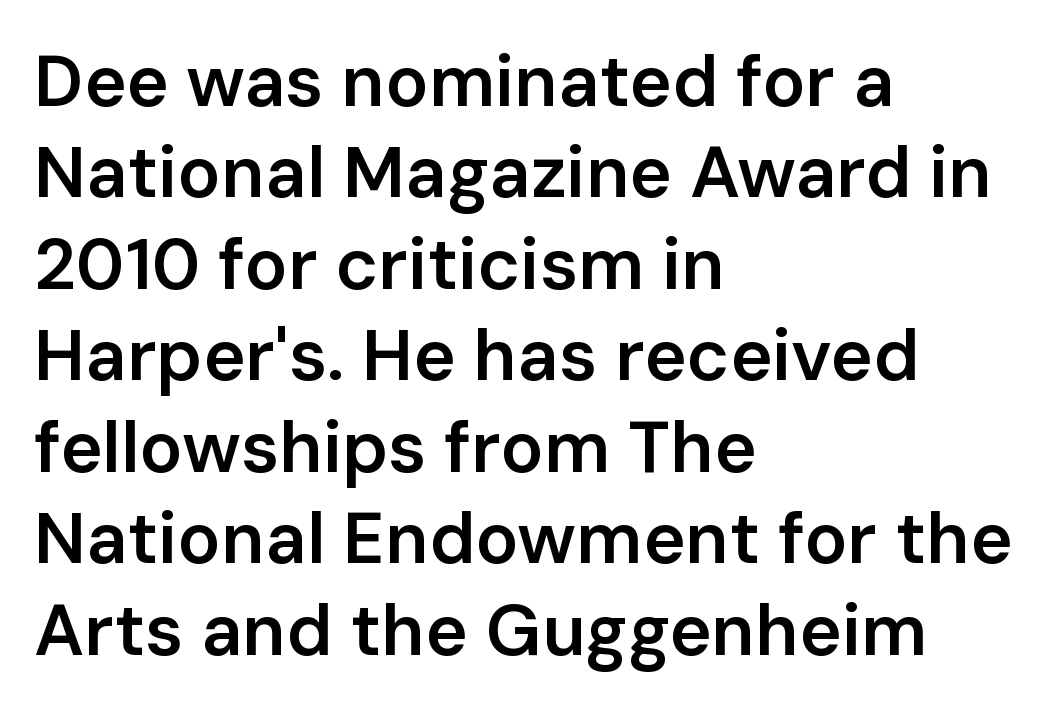
The image shows 72 px semibold sans-serif type, upright; set left-aligned, normal line spacing (1.27x), normal letter spacing, not underlined; low stroke contrast and a medium x-height.
